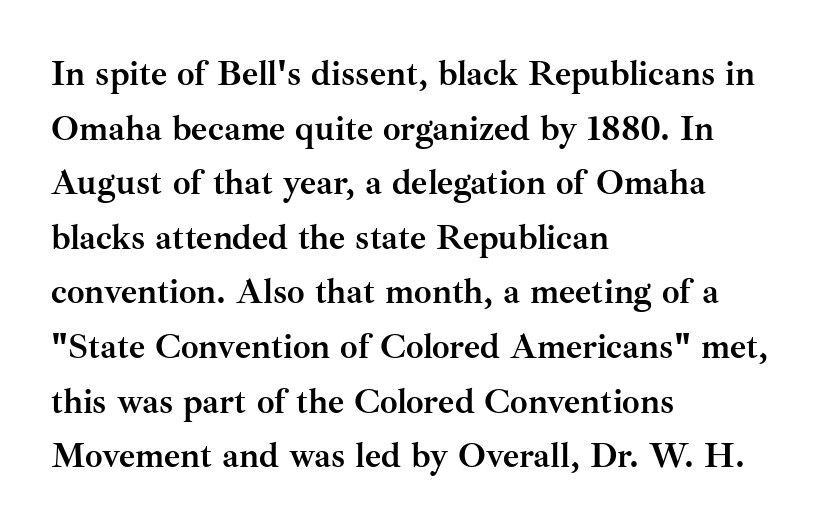
{"serif": "yes", "italic": "no", "bold": "yes", "weight": "semibold", "width": "normal", "stroke_contrast": "medium", "x_height": "small", "monospaced": "no", "underline": "no", "align": "left", "line_spacing": "normal", "line_spacing_ratio": 1.56, "letter_spacing": "normal", "letter_spacing_em": 0.0, "glyph_px": 35}
